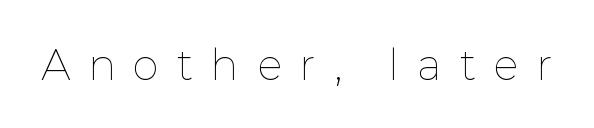
Q: Is the text bold? A: No.
Q: Is the text italic (slanted)? A: No, it is upright.
Q: Is the text underlined? A: No.
Q: Is the spacing between letters normal or unusually wide? A: Unusually wide.
Q: Width (condensed, normal, or wide)? A: Normal.
Q: Stroke contrast? A: Low.
Q: x-height? A: Medium.
Q: Monospaced? A: No.
